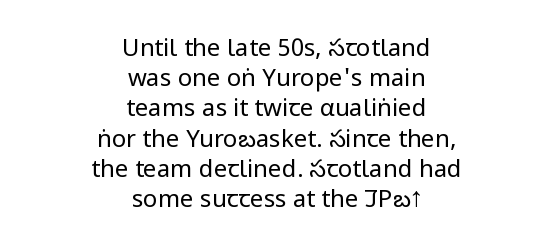
The image shows 24 px text type, upright; set centered, normal line spacing (1.26x), normal letter spacing, not underlined.
